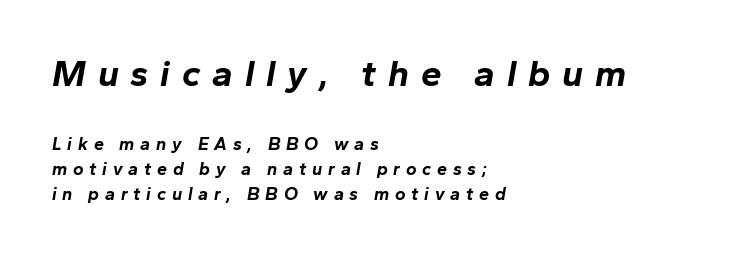
Q: Is the text bold? A: Yes.
Q: Is the text italic (slanted)? A: Yes, it leans right by about 10 degrees.
Q: Is the text underlined? A: No.
Q: How is the paragraph aligned? A: Left-aligned.
Q: Is the spacing between letters normal or unusually wide? A: Unusually wide.
Q: Is the spacing between lines tight, normal or loose? A: Normal.
Q: Which block of text is set in a larger size, the first (top) or the second (bottom)? A: The first (top) one.
Q: Width (condensed, normal, or wide)? A: Normal.
Q: Stroke contrast? A: Low.
Q: x-height? A: Medium.
Q: Monospaced? A: No.
